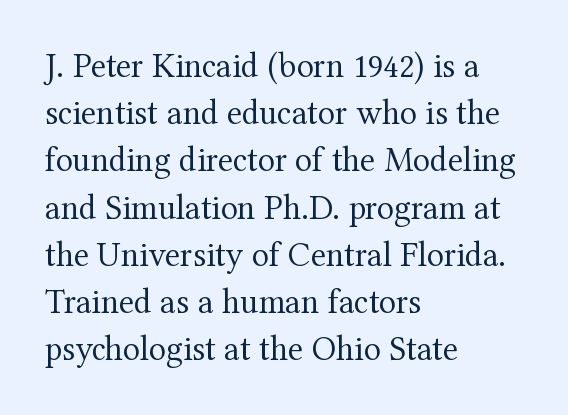
The image shows 35 px regular-weight serif type, upright; set left-aligned, normal line spacing (1.35x), normal letter spacing, not underlined; medium stroke contrast and a medium x-height.
